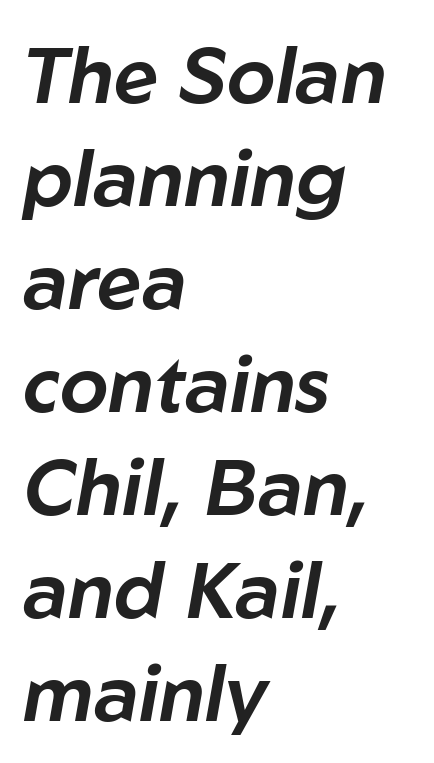
Each new line begins a customary step beneath the previous one. Tracking here is standard; glyphs follow each other at the usual distance. The text carries the slant typical of an italic or oblique font. These lines are rendered in a variable-pitch font.
